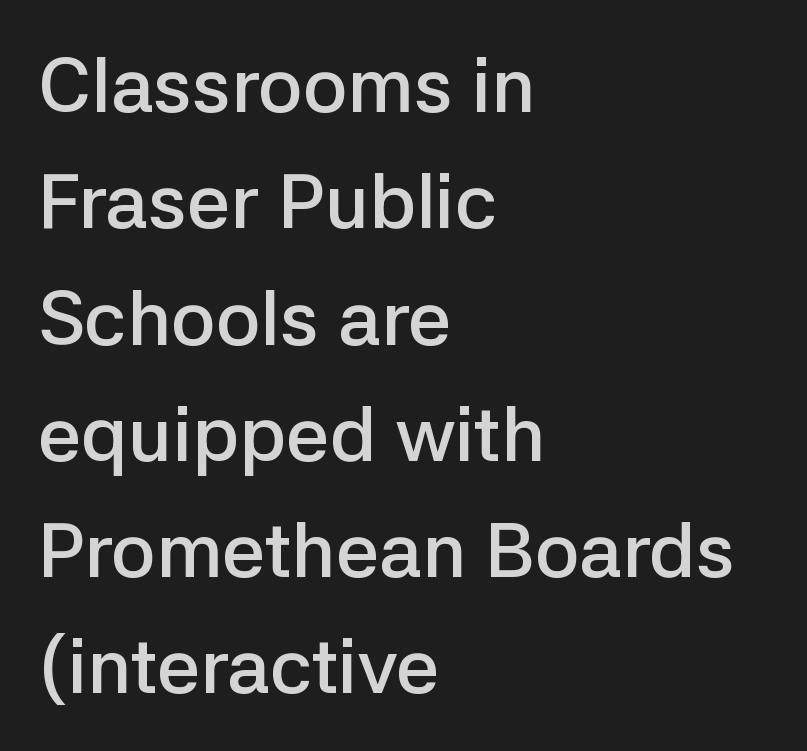
Q: Is the text bold? A: Semi-bold.
Q: Is the text italic (slanted)? A: No, it is upright.
Q: Is the typeface a serif or a sans-serif typeface? A: Sans-serif.
Q: Is the text underlined? A: No.
Q: How is the paragraph aligned? A: Left-aligned.
Q: Is the spacing between letters normal or unusually wide? A: Normal.
Q: Is the spacing between lines tight, normal or loose? A: Normal.
Q: Width (condensed, normal, or wide)? A: Normal.
Q: Stroke contrast? A: Low.
Q: x-height? A: Medium.
Q: Monospaced? A: No.
